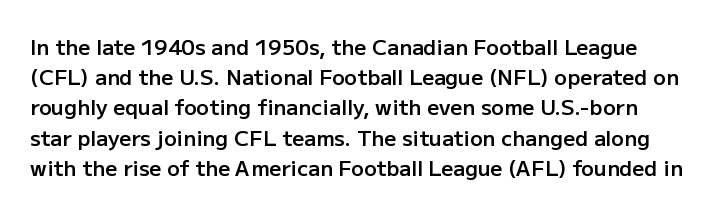
The image shows 21 px text type, upright; set normal line spacing (1.44x), normal letter spacing, not underlined.
